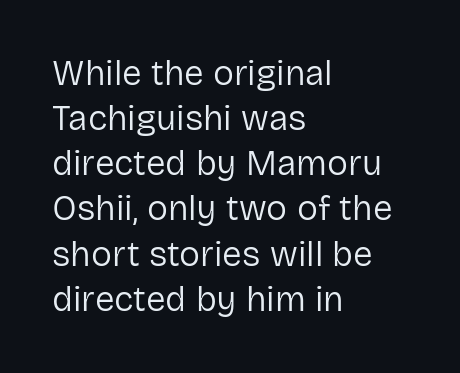
{"serif": "no", "italic": "no", "bold": "no", "weight": "regular", "width": "normal", "stroke_contrast": "low", "x_height": "medium", "monospaced": "no", "underline": "no", "align": "left", "line_spacing": "normal", "line_spacing_ratio": 1.29, "letter_spacing": "normal", "letter_spacing_em": 0.0, "glyph_px": 35}
